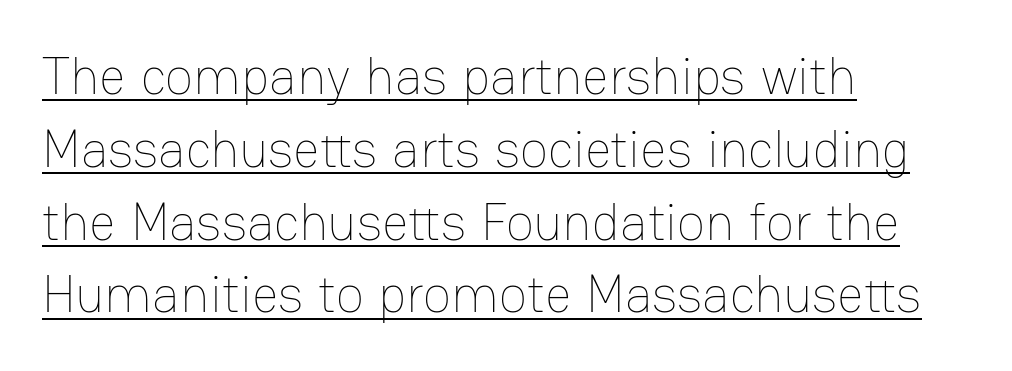
A light-to-regular cut is what we see here. Short and long lines alike share a common starting point at left. Words appear dense and cohesive because spacing is normal. The leading is moderate, giving the passage an even texture.
